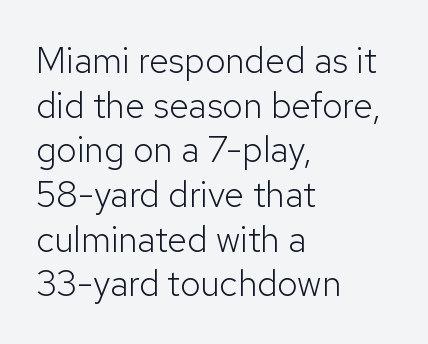
It's the straight-up-and-down kind of type. Type without underlining. Tracking value appears to be zero — textbook default spacing. The passage shown is not bold in any degree.
